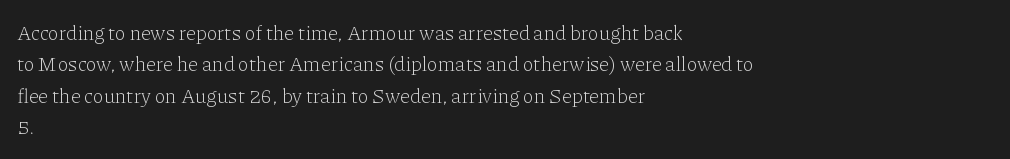
{"italic": "no", "bold": "no", "underline": "no", "align": "left", "line_spacing": "normal", "line_spacing_ratio": 1.57, "letter_spacing": "normal", "letter_spacing_em": 0.0, "glyph_px": 20}
